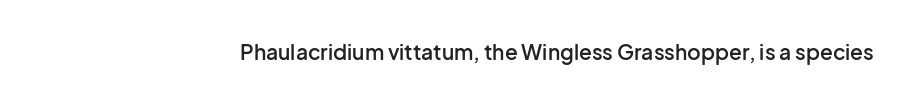
Typesetter's note: demi weight, one step under bold. The specimen omits any rule beneath the text block's lines. Is there any slant? The stems are plumb. Does extra space separate the letters? No, they use regular spacing.
